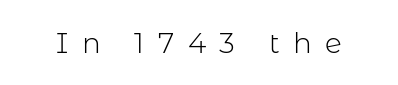
{"serif": "no", "italic": "no", "bold": "no", "weight": "light", "width": "normal", "stroke_contrast": "low", "x_height": "medium", "monospaced": "no", "underline": "no", "letter_spacing": "wide", "letter_spacing_em": 0.48, "glyph_px": 28}
